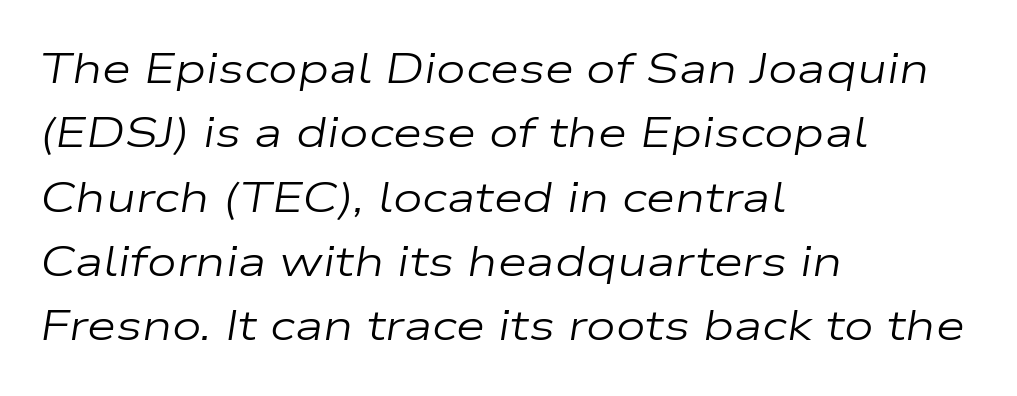
The axis of the letterforms is tilted away from vertical. In CSS terms this would be text-align: left. Evenly set lines give the paragraph a standard silhouette. Rule under the text: the space is simply empty.
